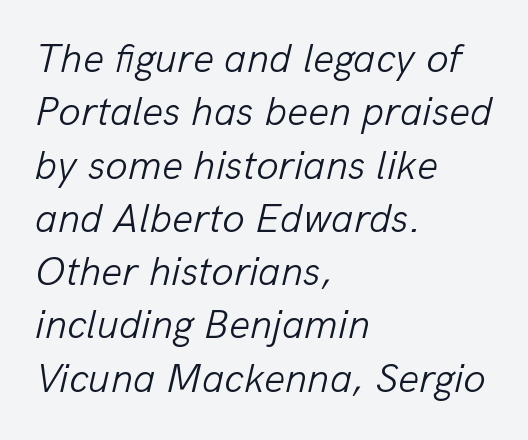
Italic? Definitely — the glyphs are oblique. This sample is left-justified, so line endings fall wherever the words run out. Caption: standard tracking, unaltered. The strokes carry an ordinary text weight at most. Anything drawn beneath the words? Only blank space.
